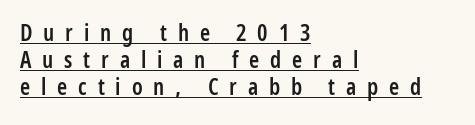
The image shows 23 px text type, upright; set left-aligned, line spacing 1.18x, unusually wide letter spacing (+0.47 em), underlined.
